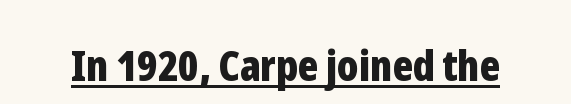
The image shows 43 px bold, condensed sans-serif type, upright; set normal letter spacing, underlined; low stroke contrast and a medium x-height.
